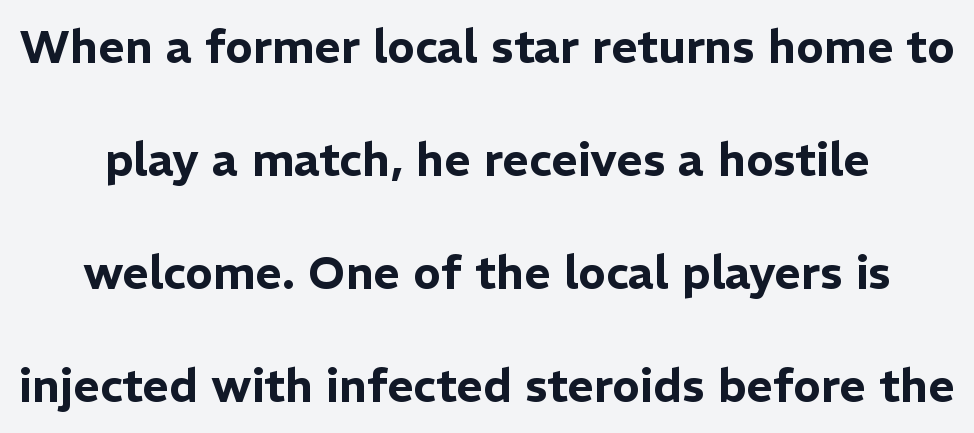
Q: Is the text italic (slanted)? A: No, it is upright.
Q: Is the typeface a serif or a sans-serif typeface? A: Sans-serif.
Q: Is the text underlined? A: No.
Q: How is the paragraph aligned? A: Centered.
Q: Is the spacing between letters normal or unusually wide? A: Normal.
Q: Is the spacing between lines tight, normal or loose? A: Loose.
Q: Width (condensed, normal, or wide)? A: Normal.
Q: Stroke contrast? A: Low.
Q: x-height? A: Medium.
Q: Monospaced? A: No.
